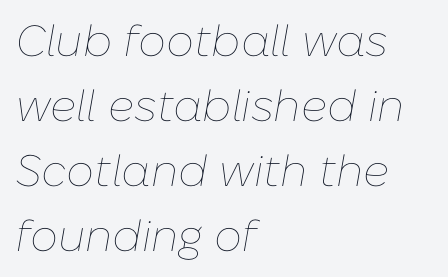
Q: Is the text bold? A: No.
Q: Is the text italic (slanted)? A: Yes, it leans right by about 10 degrees.
Q: Is the text underlined? A: No.
Q: How is the paragraph aligned? A: Left-aligned.
Q: Is the spacing between letters normal or unusually wide? A: Normal.
Q: Is the spacing between lines tight, normal or loose? A: Normal.
Q: Width (condensed, normal, or wide)? A: Normal.
Q: Stroke contrast? A: Low.
Q: x-height? A: Medium.
Q: Monospaced? A: No.
